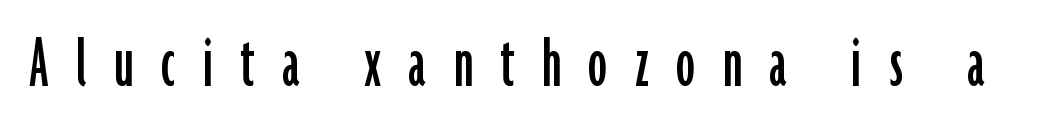
The text was rendered using a sans face with plain stroke endings. The string is rendered with underlining switched off. These lines were composed using upright roman letters. Character widths vary here, with narrow letters taking less room than wide ones. These lines have a slow, spaced-out rhythm from letter to letter.
